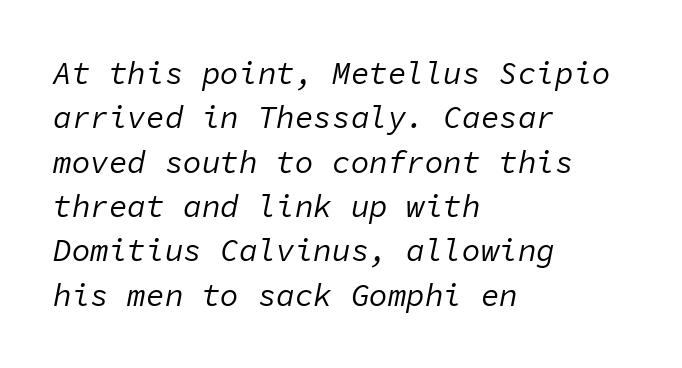
The image shows 31 px regular-weight type, italic (leaning right), monospaced; set left-aligned, normal line spacing (1.43x), normal letter spacing, not underlined; low stroke contrast and a medium x-height.
